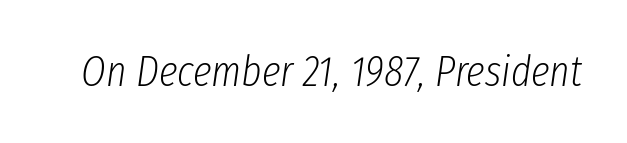
The image shows 43 px light, condensed type, italic (leaning right); set normal letter spacing, not underlined; low stroke contrast and a medium x-height.
